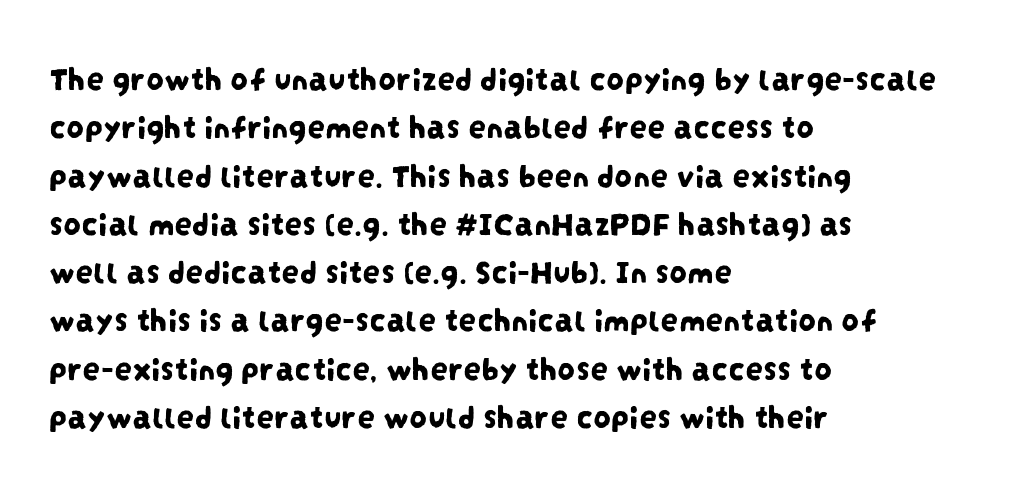
The image shows 35 px condensed sans-serif type; set left-aligned, normal line spacing (1.38x), normal letter spacing, not underlined; low stroke contrast and a large x-height.
